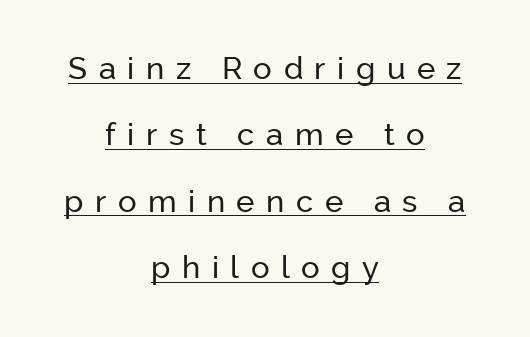
{"serif": "no", "italic": "no", "width": "normal", "stroke_contrast": "low", "x_height": "medium", "monospaced": "no", "underline": "yes", "align": "center", "line_spacing": "loose", "line_spacing_ratio": 2.14, "letter_spacing": "wide", "letter_spacing_em": 0.37, "glyph_px": 31}
